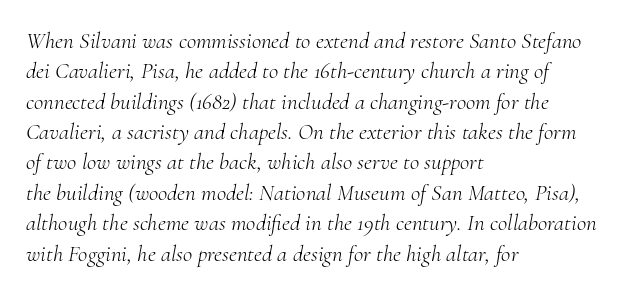
Does the leading feel generous? No, just average. Typeset ragged right — the left edge is the straight one. These lines keep a tight, regular rhythm from letter to letter. Characters are canted at an angle relative to the baseline's perpendicular. Words float on clear page, feet unadorned.
